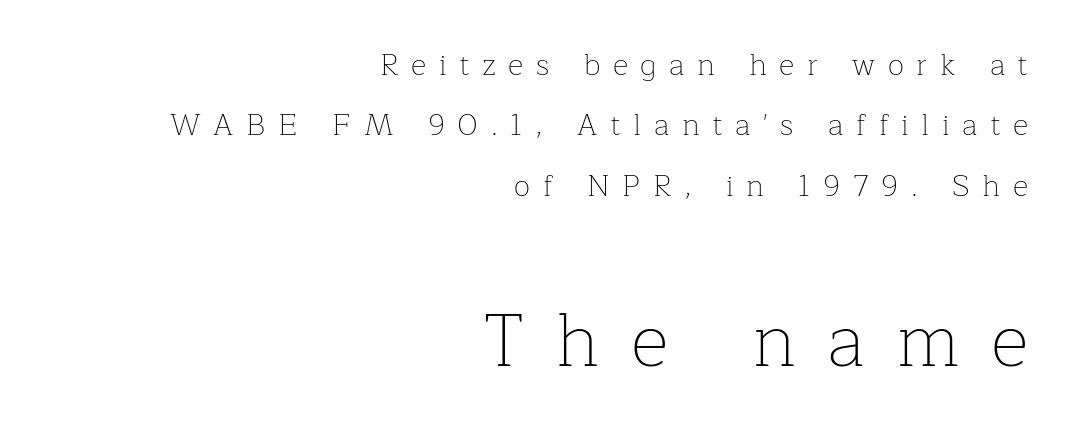
{"serif": "yes", "italic": "no", "bold": "no", "weight": "thin", "width": "normal", "stroke_contrast": "low", "x_height": "medium", "monospaced": "no", "underline": "no", "align": "right", "line_spacing": "loose", "line_spacing_ratio": 2.01, "letter_spacing": "wide", "letter_spacing_em": 0.42, "larger_block": "second", "size_ratio": 2.47, "glyph_px": 74}
